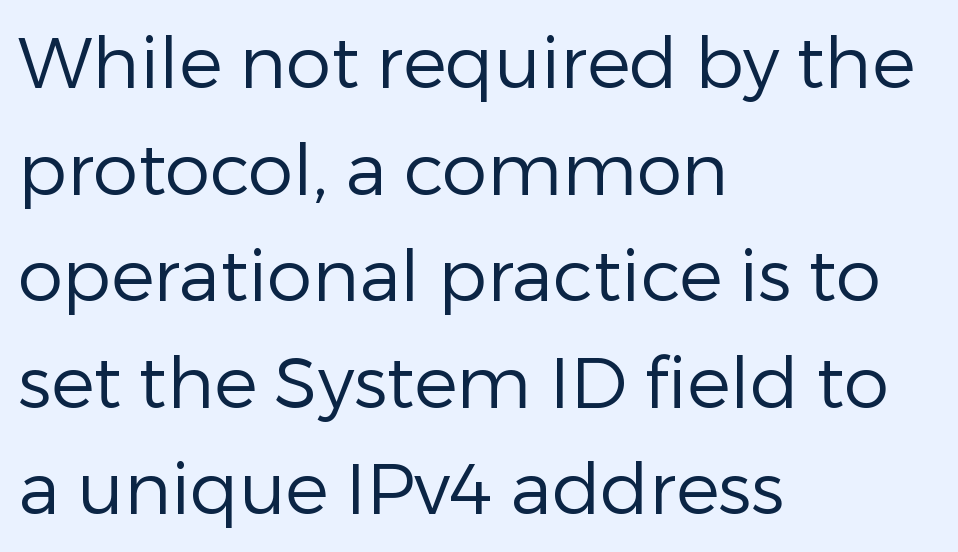
The image shows 72 px regular-weight sans-serif type, upright; set left-aligned, normal line spacing (1.48x), normal letter spacing, not underlined; low stroke contrast and a medium x-height.
